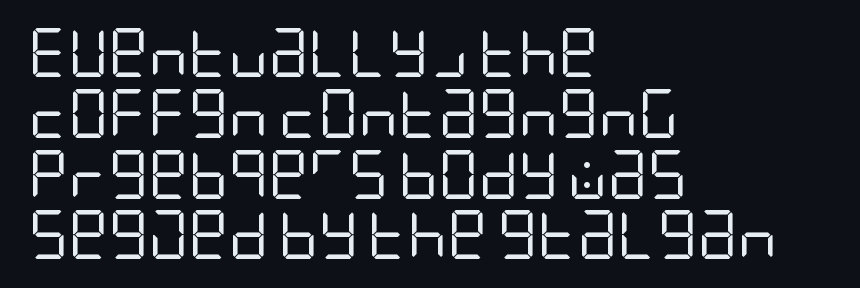
Q: Is the text bold? A: No.
Q: Is the text italic (slanted)? A: No, it is upright.
Q: Is the typeface a serif or a sans-serif typeface? A: Sans-serif.
Q: Is the text underlined? A: No.
Q: How is the paragraph aligned? A: Left-aligned.
Q: Is the spacing between letters normal or unusually wide? A: Normal.
Q: Width (condensed, normal, or wide)? A: Condensed.
Q: Stroke contrast? A: Low.
Q: x-height? A: Large.
